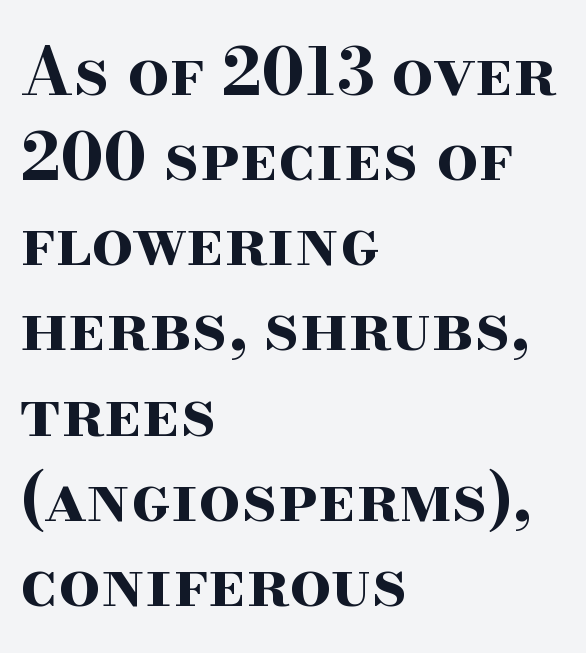
{"serif": "yes", "italic": "no", "bold": "yes", "weight": "bold", "width": "wide", "stroke_contrast": "high", "x_height": "small", "monospaced": "no", "underline": "no", "align": "left", "line_spacing": "normal", "line_spacing_ratio": 1.29, "letter_spacing": "normal", "letter_spacing_em": 0.0, "glyph_px": 66}
